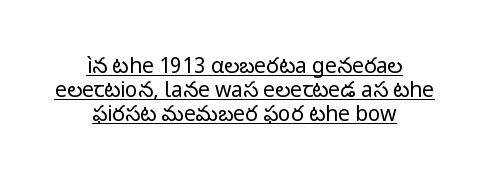
Q: Is the text bold? A: No.
Q: Is the text italic (slanted)? A: No, it is upright.
Q: Is the text underlined? A: Yes.
Q: How is the paragraph aligned? A: Centered.
Q: Is the spacing between letters normal or unusually wide? A: Normal.
Q: Is the spacing between lines tight, normal or loose? A: Tight.
